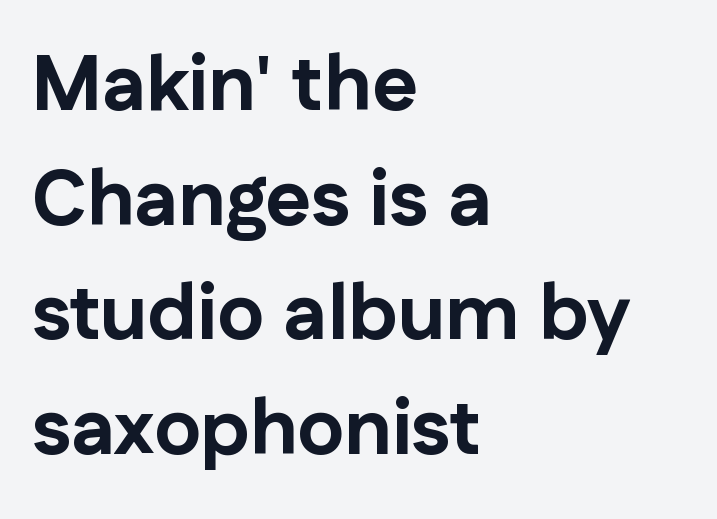
Bare-footed words on every line. Proportional: the letters do not fall into vertical columns. As a designer I'd log this as weight 700, bold. The rows are spaced the way most documents space them. These lines keep a tight, regular rhythm from letter to letter.
